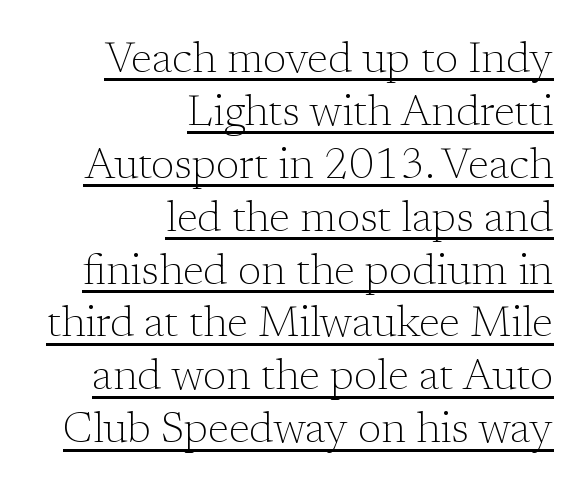
The image shows 43 px light serif type, upright; set right-aligned, line spacing 1.23x, normal letter spacing, underlined; low stroke contrast and a medium x-height.
